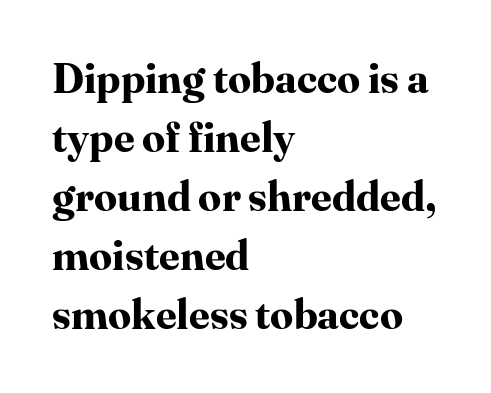
Q: Is the text bold? A: Yes.
Q: Is the text italic (slanted)? A: No, it is upright.
Q: Is the typeface a serif or a sans-serif typeface? A: Serif.
Q: Is the text underlined? A: No.
Q: How is the paragraph aligned? A: Left-aligned.
Q: Is the spacing between letters normal or unusually wide? A: Normal.
Q: Is the spacing between lines tight, normal or loose? A: Normal.
Q: Width (condensed, normal, or wide)? A: Normal.
Q: Stroke contrast? A: High.
Q: x-height? A: Medium.
Q: Monospaced? A: No.
